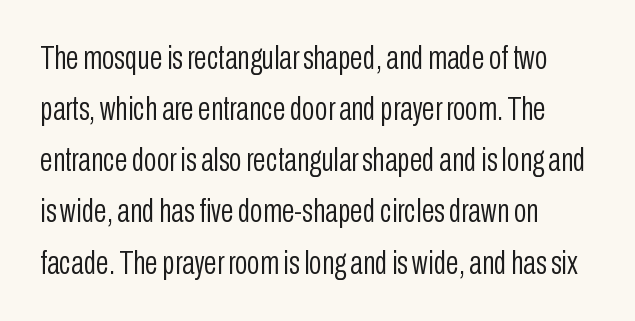
The image shows 33 px light, condensed sans-serif type, upright; set left-aligned, normal line spacing (1.55x), normal letter spacing, not underlined; low stroke contrast and a medium x-height.
